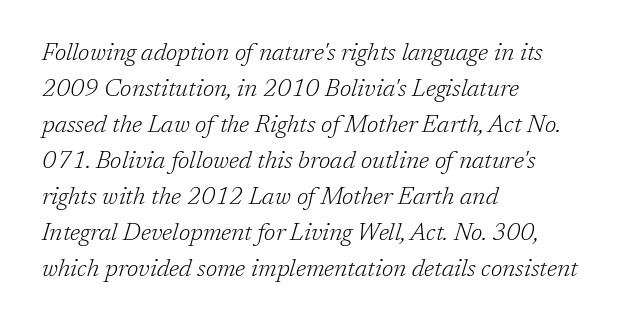
Q: Is the text bold? A: No.
Q: Is the text italic (slanted)? A: Yes, it leans right by about 17 degrees.
Q: Is the text underlined? A: No.
Q: How is the paragraph aligned? A: Left-aligned.
Q: Is the spacing between letters normal or unusually wide? A: Normal.
Q: Is the spacing between lines tight, normal or loose? A: Normal.
